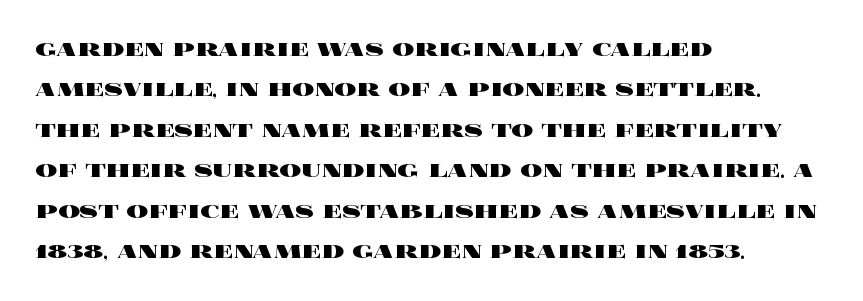
Q: Is the text bold? A: Yes.
Q: Is the text italic (slanted)? A: No, it is upright.
Q: Is the text underlined? A: No.
Q: How is the paragraph aligned? A: Left-aligned.
Q: Is the spacing between letters normal or unusually wide? A: Normal.
Q: Is the spacing between lines tight, normal or loose? A: Normal.
